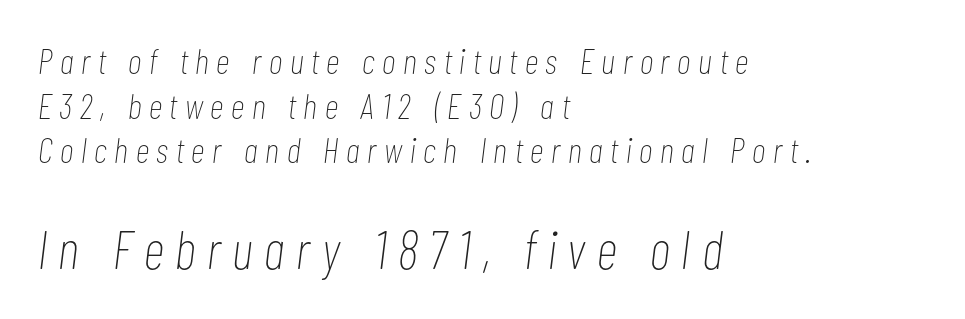
The image shows 54 px thin, condensed type, italic (leaning right); set left-aligned, line spacing 1.24x, unusually wide letter spacing (+0.22 em), not underlined; the second (bottom) block is 1.5x larger; low stroke contrast and a medium x-height.
